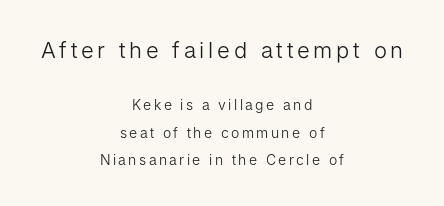
Is the stroke heavy? The answer is a plain regular-or-lighter. Every character sits straight up, as roman type does. Compare the two chunks: the upper has the greater cap height. Check the space under the baseline: it is left empty.
